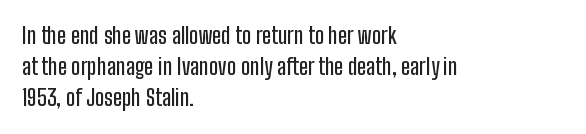
The image shows 22 px text type, upright; set left-aligned, normal line spacing (1.42x), normal letter spacing, not underlined.
